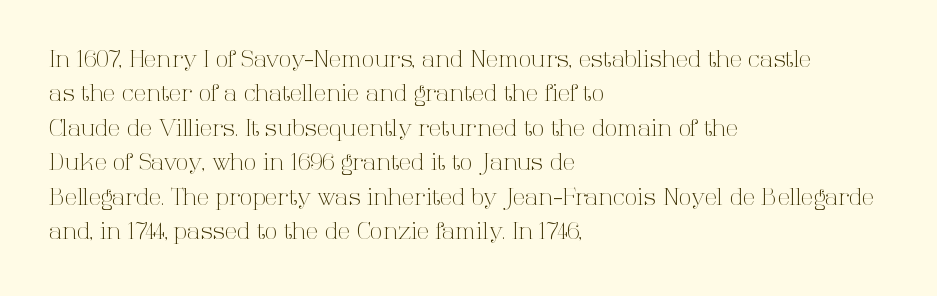
Q: Is the text bold? A: No.
Q: Is the text italic (slanted)? A: No, it is upright.
Q: Is the text underlined? A: No.
Q: How is the paragraph aligned? A: Left-aligned.
Q: Is the spacing between letters normal or unusually wide? A: Normal.
Q: Is the spacing between lines tight, normal or loose? A: Normal.
